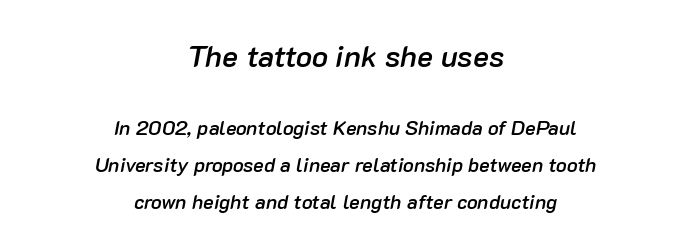
The specimen reads as italic at a glance. Both edges are ragged and mirror each other, which tells us the setting is centered. Of the two passages, the one on top uses the larger point size. The typesetting leans somewhat heavy: a semibold. These lines are rendered in a variable-pitch font. Compared with typical body copy, the letter spacing here is the same.
